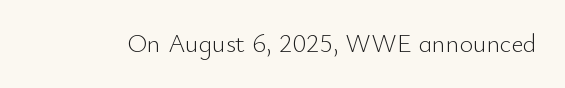
{"italic": "no", "bold": "no", "underline": "no", "letter_spacing": "normal", "letter_spacing_em": 0.0, "glyph_px": 26}
